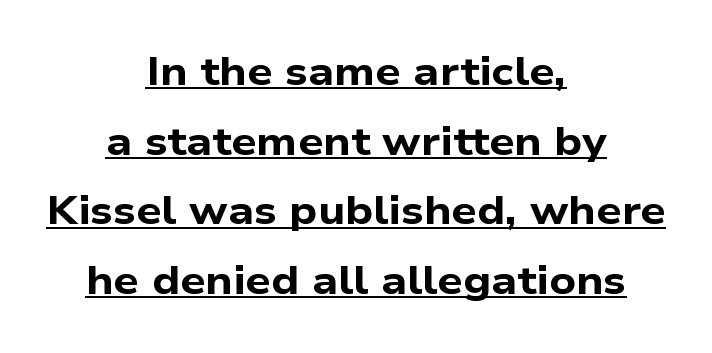
Q: Is the text bold? A: Yes.
Q: Is the typeface a serif or a sans-serif typeface? A: Sans-serif.
Q: Is the text underlined? A: Yes.
Q: How is the paragraph aligned? A: Centered.
Q: Is the spacing between letters normal or unusually wide? A: Normal.
Q: Width (condensed, normal, or wide)? A: Wide.
Q: Stroke contrast? A: Low.
Q: x-height? A: Medium.
Q: Monospaced? A: No.
